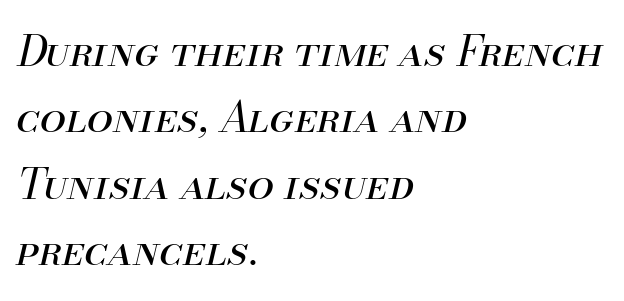
Q: Is the text bold? A: No.
Q: Is the text italic (slanted)? A: Yes, it leans right by about 13 degrees.
Q: Is the text underlined? A: No.
Q: How is the paragraph aligned? A: Left-aligned.
Q: Is the spacing between letters normal or unusually wide? A: Normal.
Q: Is the spacing between lines tight, normal or loose? A: Normal.
Q: Width (condensed, normal, or wide)? A: Normal.
Q: Stroke contrast? A: Medium.
Q: x-height? A: Small.
Q: Monospaced? A: No.
